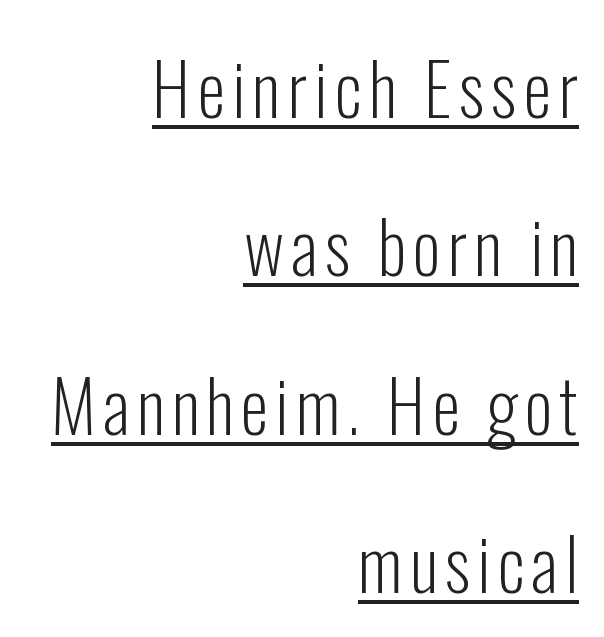
Q: Is the text bold? A: No.
Q: Is the text italic (slanted)? A: No, it is upright.
Q: Is the typeface a serif or a sans-serif typeface? A: Sans-serif.
Q: Is the text underlined? A: Yes.
Q: How is the paragraph aligned? A: Right-aligned.
Q: Is the spacing between lines tight, normal or loose? A: Loose.
Q: Width (condensed, normal, or wide)? A: Condensed.
Q: Stroke contrast? A: Low.
Q: x-height? A: Medium.
Q: Monospaced? A: No.
